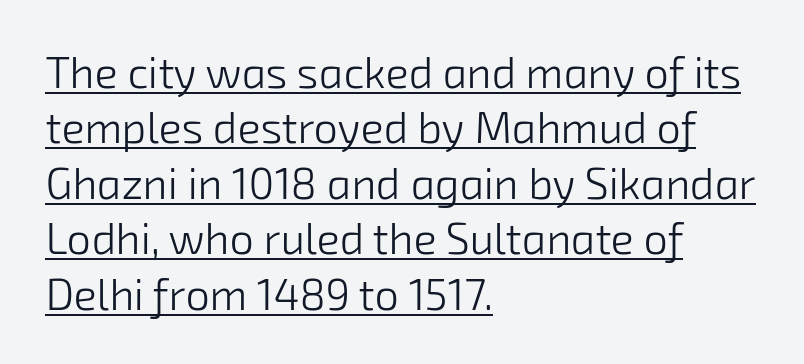
Q: Is the text bold? A: No.
Q: Is the typeface a serif or a sans-serif typeface? A: Sans-serif.
Q: Is the text underlined? A: Yes.
Q: How is the paragraph aligned? A: Left-aligned.
Q: Is the spacing between letters normal or unusually wide? A: Normal.
Q: Is the spacing between lines tight, normal or loose? A: Normal.
Q: Width (condensed, normal, or wide)? A: Normal.
Q: Stroke contrast? A: Low.
Q: x-height? A: Medium.
Q: Monospaced? A: No.
